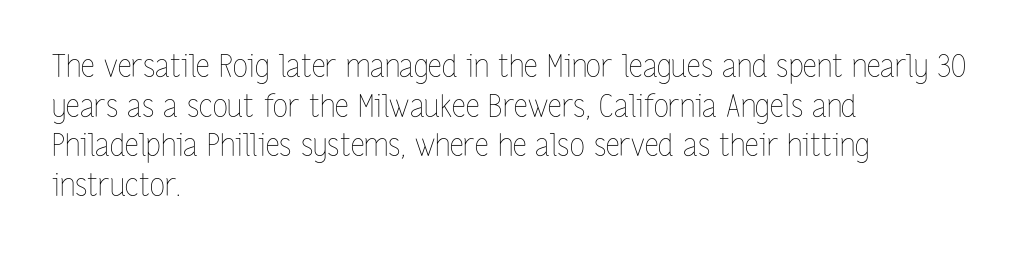
Q: Is the text bold? A: No.
Q: Is the text italic (slanted)? A: No, it is upright.
Q: Is the text underlined? A: No.
Q: How is the paragraph aligned? A: Left-aligned.
Q: Is the spacing between letters normal or unusually wide? A: Normal.
Q: Is the spacing between lines tight, normal or loose? A: Normal.
Q: Width (condensed, normal, or wide)? A: Condensed.
Q: Stroke contrast? A: Low.
Q: x-height? A: Medium.
Q: Monospaced? A: No.
